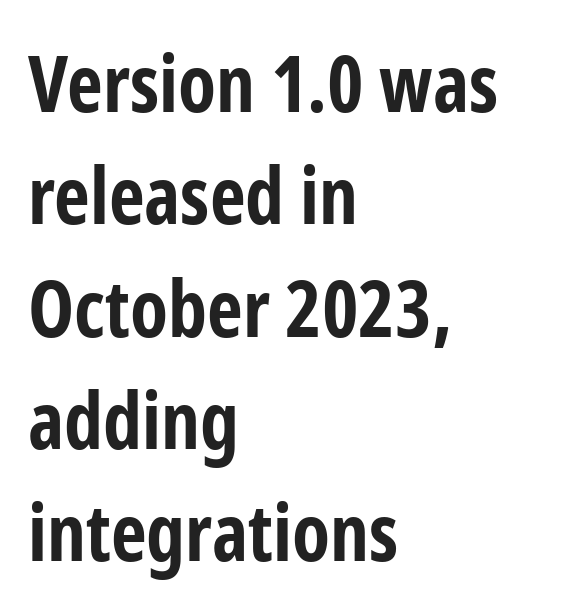
Q: Is the text bold? A: Yes.
Q: Is the text italic (slanted)? A: No, it is upright.
Q: Is the typeface a serif or a sans-serif typeface? A: Sans-serif.
Q: Is the text underlined? A: No.
Q: How is the paragraph aligned? A: Left-aligned.
Q: Is the spacing between letters normal or unusually wide? A: Normal.
Q: Is the spacing between lines tight, normal or loose? A: Normal.
Q: Width (condensed, normal, or wide)? A: Condensed.
Q: Stroke contrast? A: Low.
Q: x-height? A: Medium.
Q: Monospaced? A: No.
